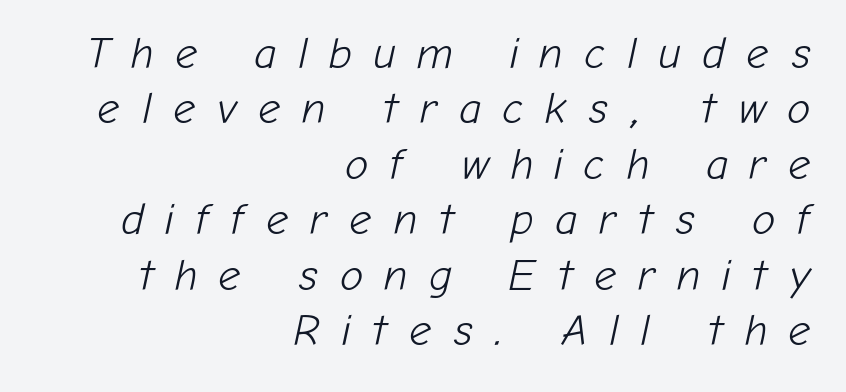
{"italic": "yes", "lean": "right", "slant_degrees": 12, "bold": "no", "weight": "light", "width": "normal", "stroke_contrast": "low", "x_height": "medium", "monospaced": "no", "underline": "no", "align": "right", "line_spacing": "normal", "line_spacing_ratio": 1.26, "letter_spacing": "wide", "letter_spacing_em": 0.48, "glyph_px": 44}
